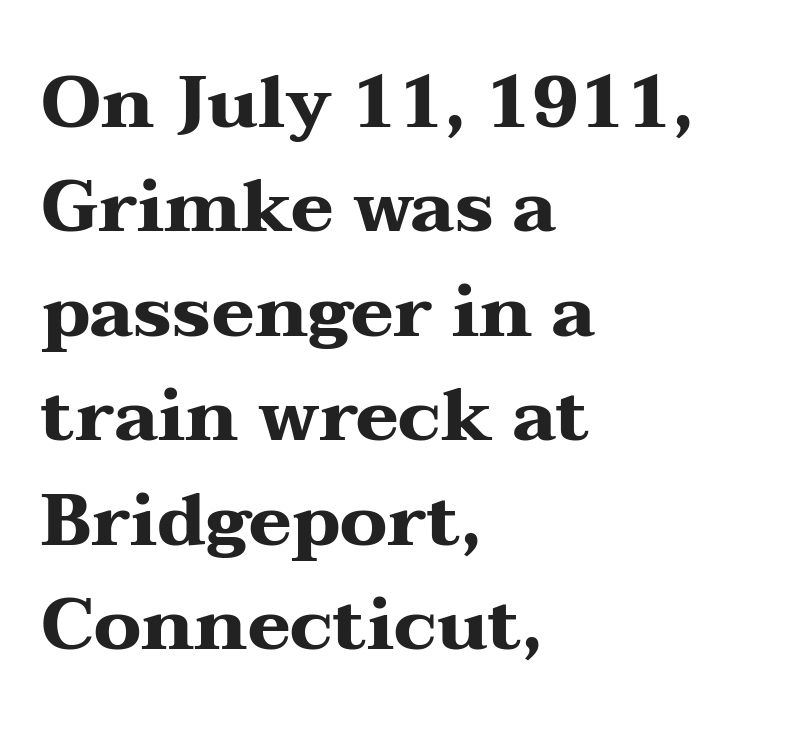
The image shows 73 px heavy, wide serif type, upright; set left-aligned, normal line spacing (1.43x), normal letter spacing, not underlined; medium stroke contrast and a medium x-height.
